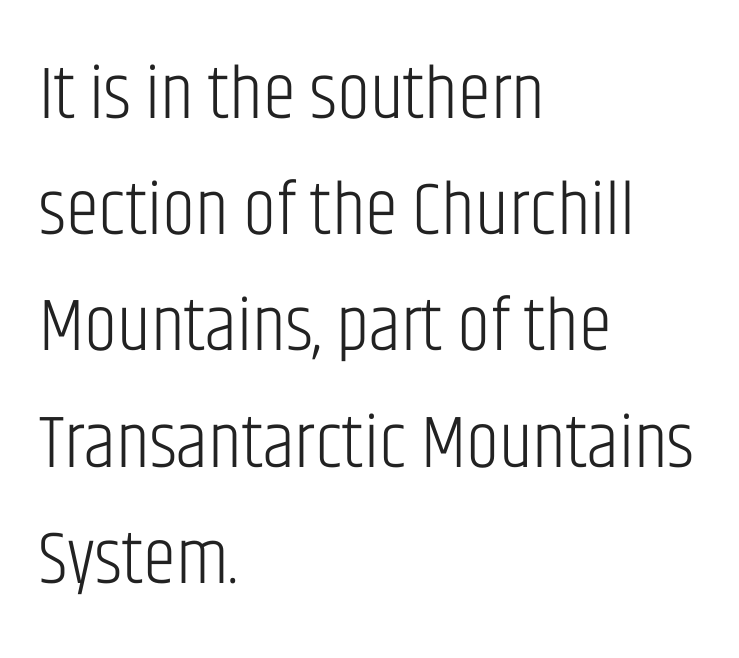
{"serif": "no", "italic": "no", "bold": "no", "weight": "light", "width": "condensed", "stroke_contrast": "low", "x_height": "large", "monospaced": "no", "underline": "no", "align": "left", "line_spacing": "normal", "line_spacing_ratio": 1.55, "letter_spacing": "normal", "letter_spacing_em": 0.0, "glyph_px": 75}
